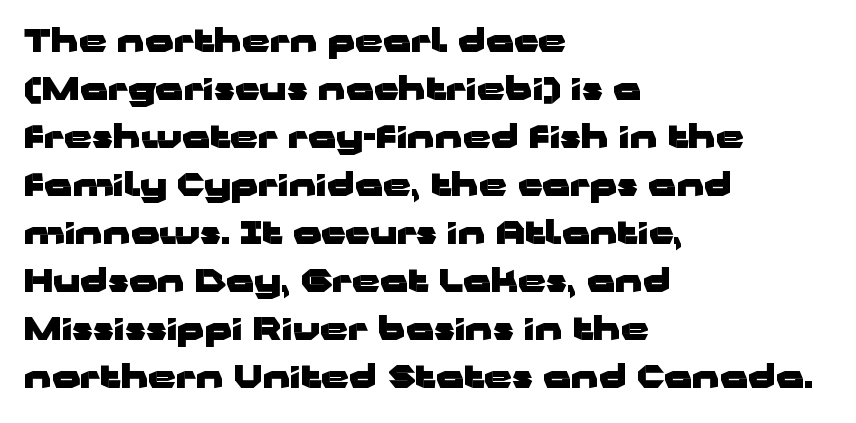
{"serif": "no", "italic": "no", "bold": "yes", "weight": "heavy", "width": "wide", "stroke_contrast": "low", "x_height": "medium", "monospaced": "no", "underline": "no", "align": "left", "line_spacing": "normal", "line_spacing_ratio": 1.55, "letter_spacing": "normal", "letter_spacing_em": 0.0, "glyph_px": 31}
